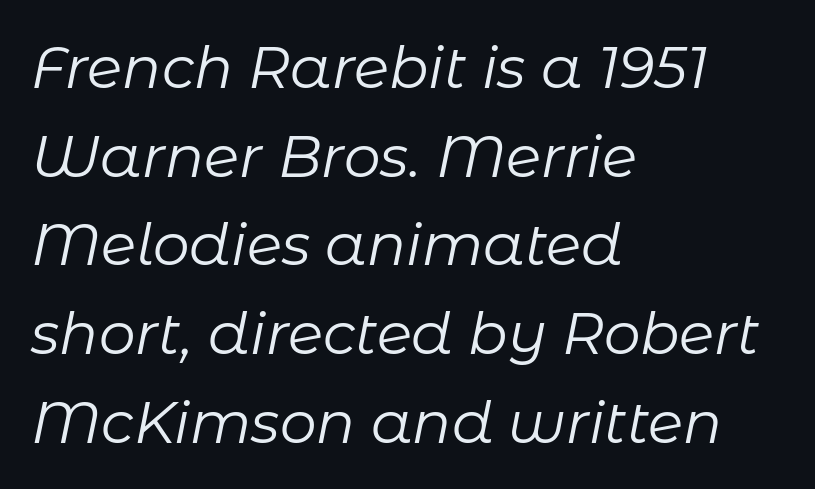
Q: Is the text bold? A: No.
Q: Is the text italic (slanted)? A: Yes, it leans right by about 11 degrees.
Q: Is the text underlined? A: No.
Q: How is the paragraph aligned? A: Left-aligned.
Q: Is the spacing between letters normal or unusually wide? A: Normal.
Q: Is the spacing between lines tight, normal or loose? A: Normal.
Q: Width (condensed, normal, or wide)? A: Normal.
Q: Stroke contrast? A: Low.
Q: x-height? A: Medium.
Q: Monospaced? A: No.
